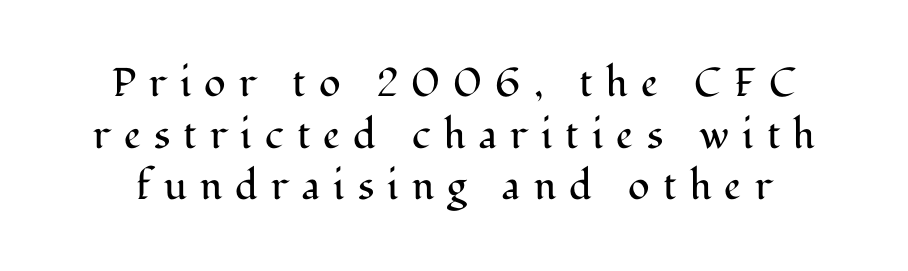
The image shows 40 px regular-weight serif type, upright; set normal line spacing (1.29x), unusually wide letter spacing (+0.33 em), not underlined; medium stroke contrast and a medium x-height.
